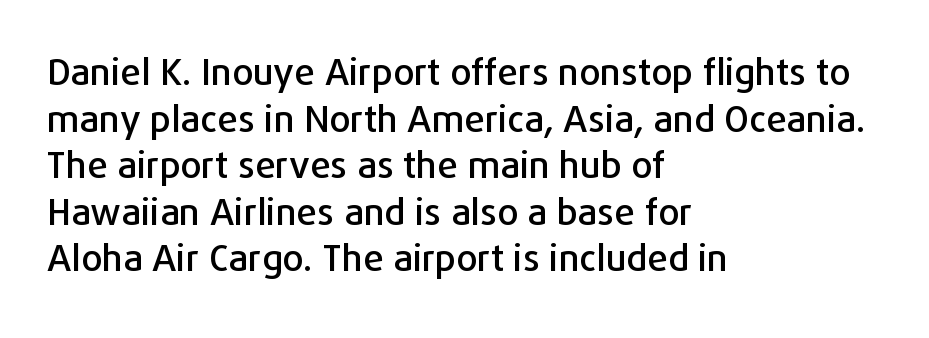
Q: Is the text italic (slanted)? A: No, it is upright.
Q: Is the typeface a serif or a sans-serif typeface? A: Sans-serif.
Q: Is the text underlined? A: No.
Q: How is the paragraph aligned? A: Left-aligned.
Q: Is the spacing between letters normal or unusually wide? A: Normal.
Q: Is the spacing between lines tight, normal or loose? A: Normal.
Q: Width (condensed, normal, or wide)? A: Normal.
Q: Stroke contrast? A: Low.
Q: x-height? A: Medium.
Q: Monospaced? A: No.
